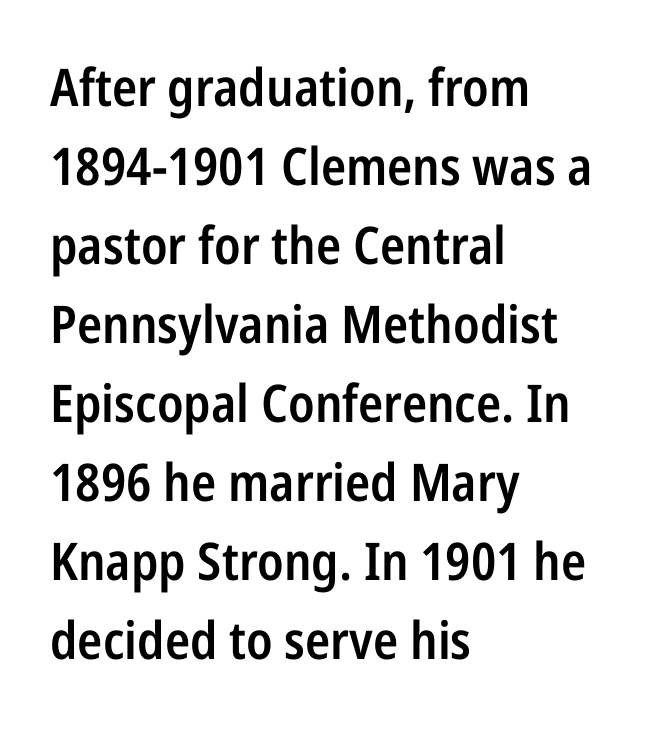
The space beneath each line is pristine and unruled. If you drew a ruler down the left edge, every line would touch it. Is the type bold? Partly — it's a semibold, heavier than regular but not fully bold. Typographically, this falls in the sans-serif category. No italicization has been applied; the sample stays upright.
